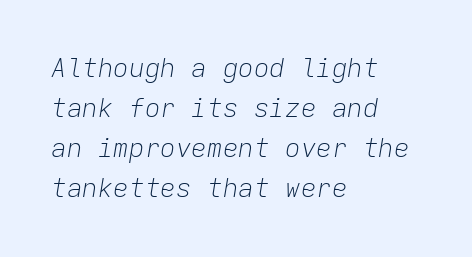
The space directly below the letters is spotless. Is there much room between lines? A standard amount, neither cramped nor airy. Stroke mass is kept to a normal reading level or below. This rendering leaves character spacing at its baseline value. The glyphs look as if they've been sheared to an angle.
